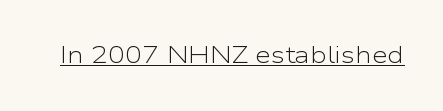
Students, observe the line beneath the letters — that is underlining. You can tell it's not italic because the verticals are truly vertical. Stems here are at most as thick as an everyday book face. Between one letter and the next there's only the usual sliver of space.
